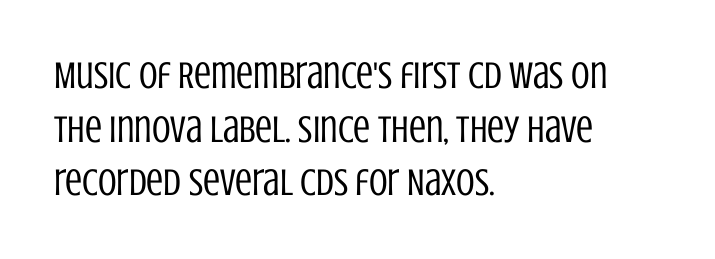
The image shows 38 px regular-weight, condensed sans-serif type, upright; set left-aligned, normal line spacing (1.41x), normal letter spacing, not underlined; low stroke contrast and a large x-height.
